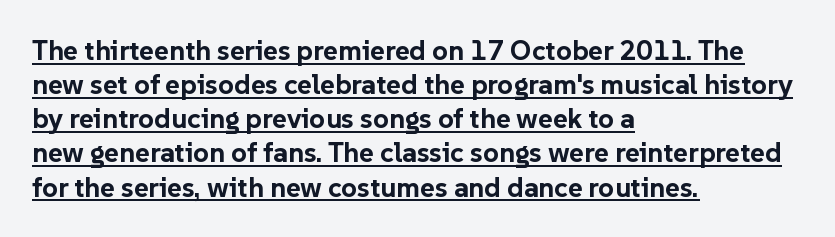
{"serif": "no", "italic": "no", "bold": "yes", "weight": "bold", "width": "normal", "stroke_contrast": "low", "x_height": "medium", "monospaced": "no", "underline": "yes", "align": "left", "line_spacing_ratio": 1.22, "letter_spacing": "normal", "letter_spacing_em": 0.0, "glyph_px": 28}
